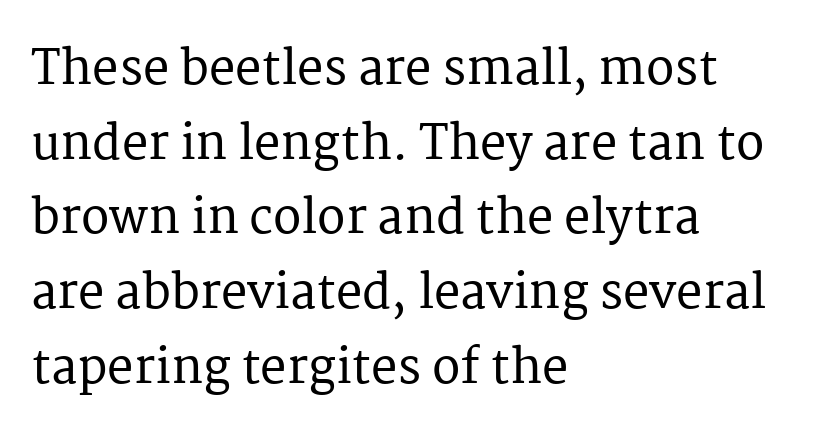
The image shows 47 px serif type, upright; set left-aligned, normal line spacing (1.59x), normal letter spacing, not underlined; medium stroke contrast and a medium x-height.
